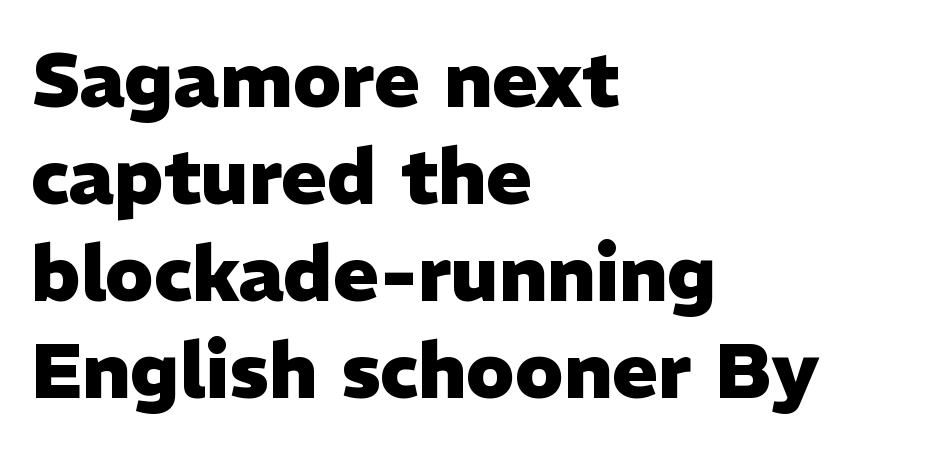
Letter spacing: default. Note: no serifs on the glyphs. Looks like regular typesetting: each glyph gets only the width it needs. Lines of text with bare space underneath. Reading down the block, your eye returns to a fixed left position each line.
